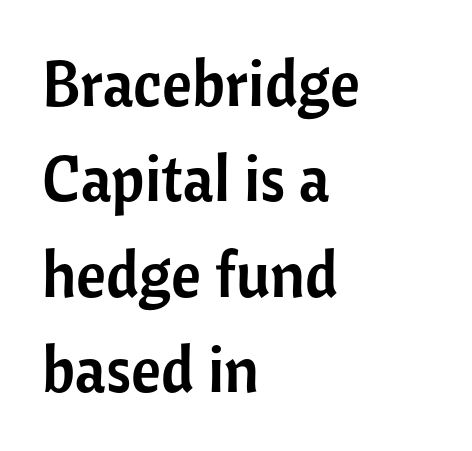
{"serif": "no", "italic": "no", "width": "normal", "stroke_contrast": "low", "x_height": "medium", "monospaced": "no", "underline": "no", "align": "left", "line_spacing": "normal", "line_spacing_ratio": 1.49, "letter_spacing": "normal", "letter_spacing_em": 0.0, "glyph_px": 64}
